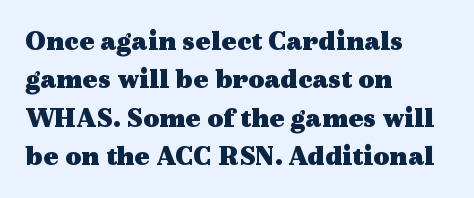
{"serif": "yes", "italic": "no", "bold": "yes", "weight": "heavy", "width": "wide", "x_height": "medium", "monospaced": "no", "underline": "no", "align": "left", "line_spacing": "normal", "line_spacing_ratio": 1.37, "letter_spacing": "normal", "letter_spacing_em": 0.0, "glyph_px": 28}
